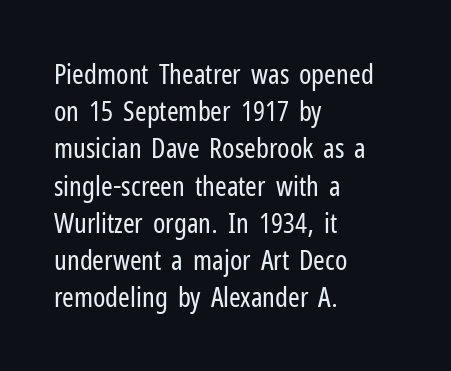
Q: Is the text bold? A: No.
Q: Is the text italic (slanted)? A: No, it is upright.
Q: Is the typeface a serif or a sans-serif typeface? A: Sans-serif.
Q: Is the text underlined? A: No.
Q: How is the paragraph aligned? A: Left-aligned.
Q: Is the spacing between letters normal or unusually wide? A: Normal.
Q: Is the spacing between lines tight, normal or loose? A: Normal.
Q: Width (condensed, normal, or wide)? A: Condensed.
Q: Stroke contrast? A: Low.
Q: x-height? A: Medium.
Q: Monospaced? A: No.
